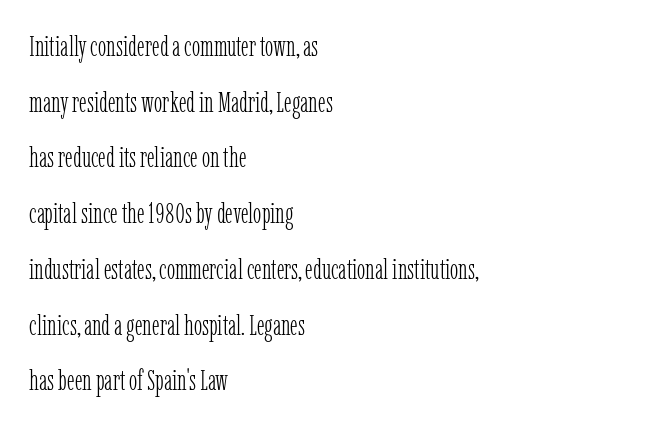
{"serif": "yes", "italic": "no", "bold": "no", "weight": "light", "width": "condensed", "stroke_contrast": "low", "x_height": "medium", "monospaced": "no", "underline": "no", "align": "left", "line_spacing": "loose", "line_spacing_ratio": 1.99, "letter_spacing": "normal", "letter_spacing_em": 0.0, "glyph_px": 28}
